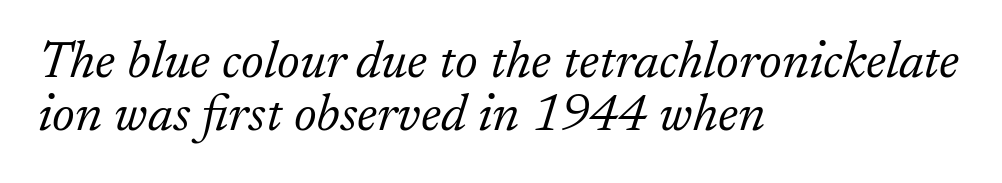
The image shows 52 px light serif type, italic (leaning right); set left-aligned, tight line spacing (1.02x), normal letter spacing, not underlined; low stroke contrast and a small x-height.
